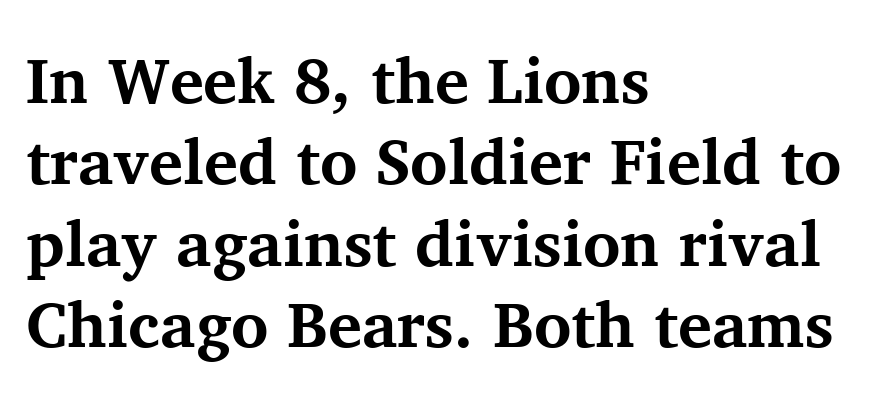
The image shows 64 px bold serif type, upright; set left-aligned, normal line spacing (1.27x), normal letter spacing, not underlined; medium stroke contrast and a medium x-height.
